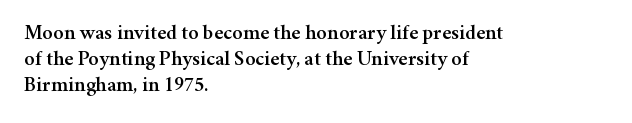
The typesetter chose a ragged-right arrangement here. The type sits square on the baseline with zero lean. There is no visible air inserted between adjacent glyphs. Has an underline been added? It has not.
